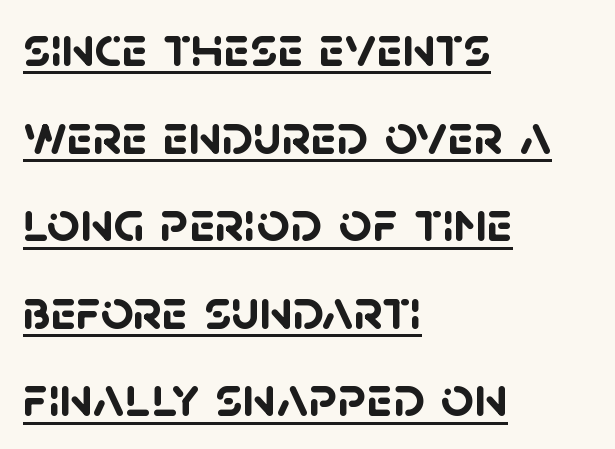
The image shows 58 px semibold sans-serif type; set left-aligned, normal line spacing (1.51x), normal letter spacing, underlined; low stroke contrast and a large x-height.
